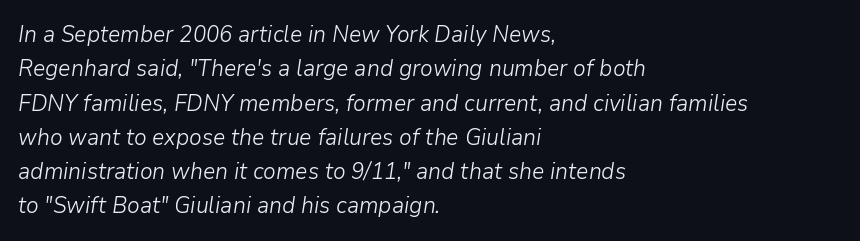
{"italic": "yes", "lean": "right", "slant_degrees": 9, "bold": "no", "underline": "no", "align": "left", "line_spacing": "normal", "line_spacing_ratio": 1.49, "letter_spacing": "normal", "letter_spacing_em": 0.0, "glyph_px": 23}
